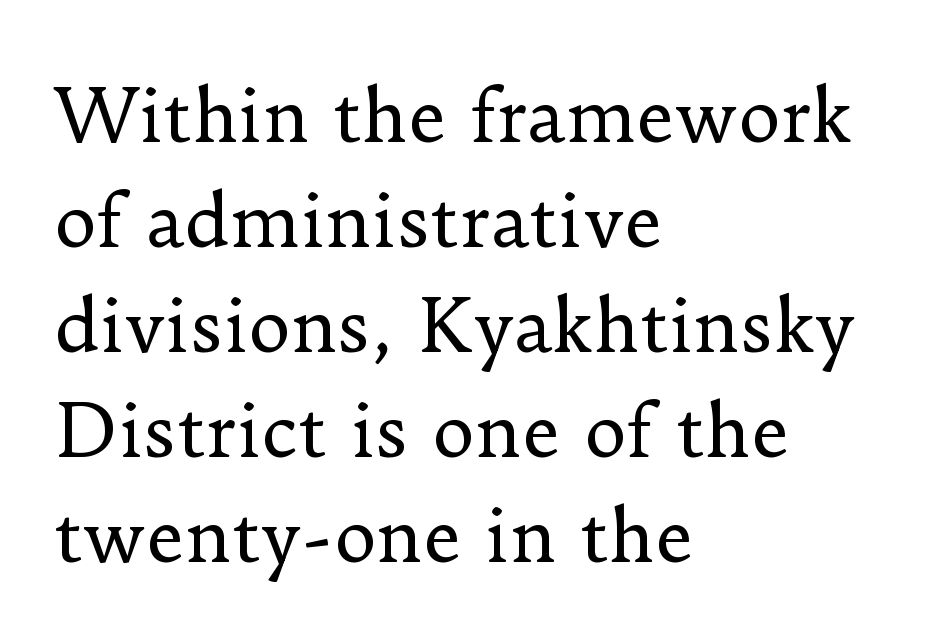
Does the copy run flush right? No — it runs flush left. Compared with a typical body face, this is equally light or lighter still. The glyphs in this specimen are seriffed. In terms of letterspacing, this is plain default setting. The font's upright variant was chosen for this text.
